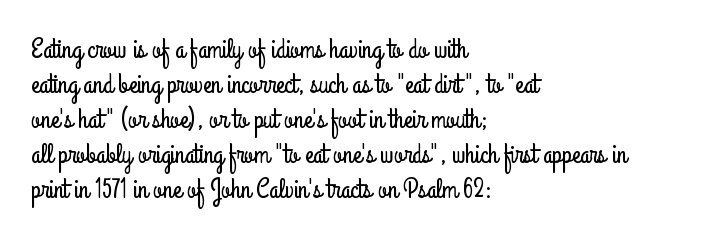
Q: Is the text underlined? A: No.
Q: How is the paragraph aligned? A: Left-aligned.
Q: Is the spacing between letters normal or unusually wide? A: Normal.
Q: Is the spacing between lines tight, normal or loose? A: Normal.
